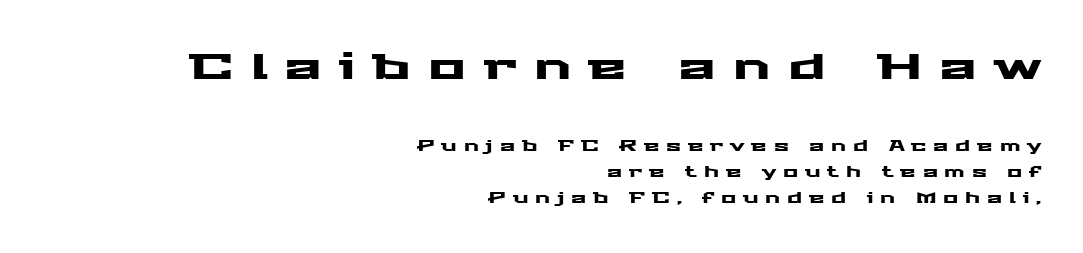
Q: Is the text italic (slanted)? A: No, it is upright.
Q: Is the typeface a serif or a sans-serif typeface? A: Sans-serif.
Q: Is the text underlined? A: No.
Q: How is the paragraph aligned? A: Right-aligned.
Q: Is the spacing between letters normal or unusually wide? A: Unusually wide.
Q: Which block of text is set in a larger size, the first (top) or the second (bottom)? A: The first (top) one.
Q: Width (condensed, normal, or wide)? A: Wide.
Q: Stroke contrast? A: Medium.
Q: x-height? A: Medium.
Q: Monospaced? A: No.
